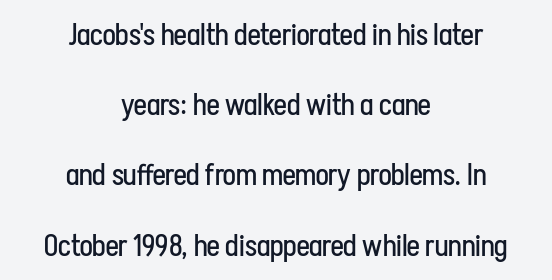
Q: Is the text bold? A: No.
Q: Is the text italic (slanted)? A: No, it is upright.
Q: Is the typeface a serif or a sans-serif typeface? A: Sans-serif.
Q: Is the text underlined? A: No.
Q: How is the paragraph aligned? A: Centered.
Q: Is the spacing between letters normal or unusually wide? A: Normal.
Q: Is the spacing between lines tight, normal or loose? A: Loose.
Q: Width (condensed, normal, or wide)? A: Condensed.
Q: Stroke contrast? A: Low.
Q: x-height? A: Medium.
Q: Monospaced? A: No.
